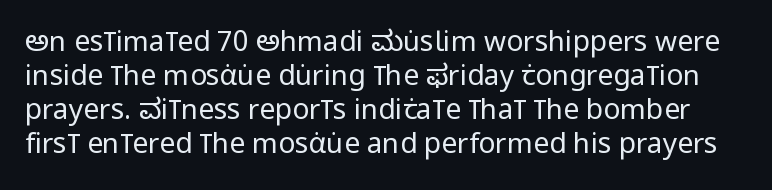
The image shows 28 px regular-weight, condensed sans-serif type, upright; set line spacing 1.21x, normal letter spacing, not underlined; low stroke contrast and a large x-height.
